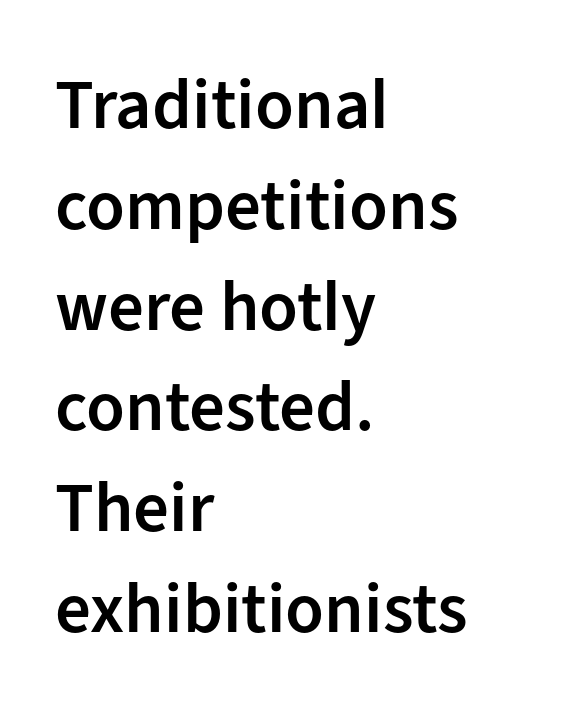
{"serif": "no", "italic": "no", "bold": "semi", "weight": "semibold", "width": "normal", "stroke_contrast": "low", "x_height": "medium", "monospaced": "no", "underline": "no", "align": "left", "line_spacing": "normal", "line_spacing_ratio": 1.42, "letter_spacing": "normal", "letter_spacing_em": 0.0, "glyph_px": 71}
